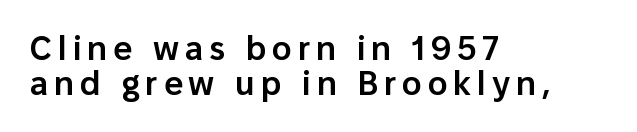
The image shows 33 px semibold sans-serif type, upright; set left-aligned, tight line spacing (1.05x), not underlined; low stroke contrast and a medium x-height.
